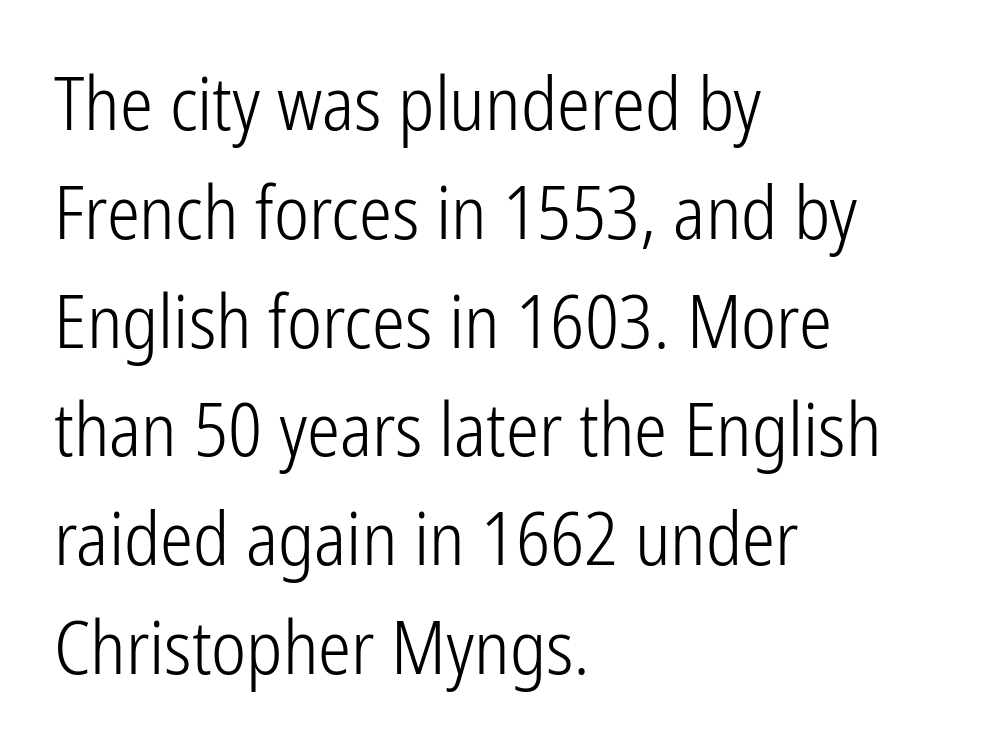
The letters advance in unequal steps, a hallmark of proportional type. This block has exactly the height ordinary leading produces. The glyphs in this specimen are sans serif. This rendering leaves character spacing at its baseline value.
